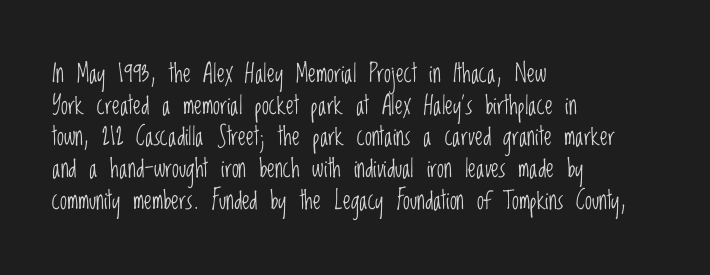
The image shows 25 px text type, upright; set left-aligned, normal line spacing (1.27x), normal letter spacing, not underlined.
